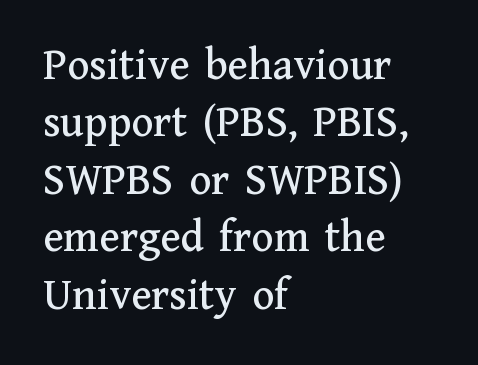
Q: Is the text italic (slanted)? A: No, it is upright.
Q: Is the typeface a serif or a sans-serif typeface? A: Serif.
Q: Is the text underlined? A: No.
Q: How is the paragraph aligned? A: Left-aligned.
Q: Is the spacing between letters normal or unusually wide? A: Normal.
Q: Is the spacing between lines tight, normal or loose? A: Normal.
Q: Width (condensed, normal, or wide)? A: Normal.
Q: Stroke contrast? A: Medium.
Q: x-height? A: Medium.
Q: Monospaced? A: No.
